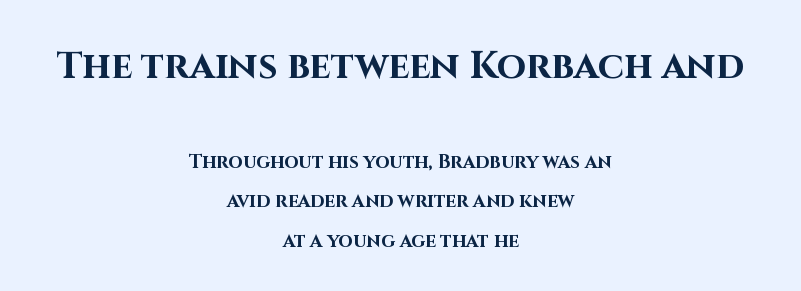
Q: Is the text bold? A: Yes.
Q: Is the text italic (slanted)? A: No, it is upright.
Q: Is the typeface a serif or a sans-serif typeface? A: Sans-serif.
Q: Is the text underlined? A: No.
Q: How is the paragraph aligned? A: Centered.
Q: Is the spacing between letters normal or unusually wide? A: Normal.
Q: Is the spacing between lines tight, normal or loose? A: Loose.
Q: Which block of text is set in a larger size, the first (top) or the second (bottom)? A: The first (top) one.
Q: Width (condensed, normal, or wide)? A: Normal.
Q: Stroke contrast? A: High.
Q: x-height? A: Large.
Q: Monospaced? A: No.
